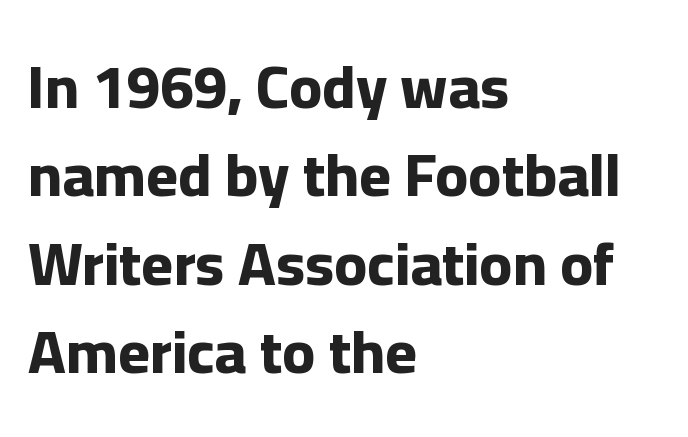
If you drew a line through each stem, it would be perfectly vertical. The passage is arranged the way most books set body copy — flush left. In terms of weight, the rendering is a true, heavy bold. A typesetter would call this proportional, since set widths differ per character. The space between consecutive lines is moderate. Default kerning and tracking; the words read as compact shapes.
